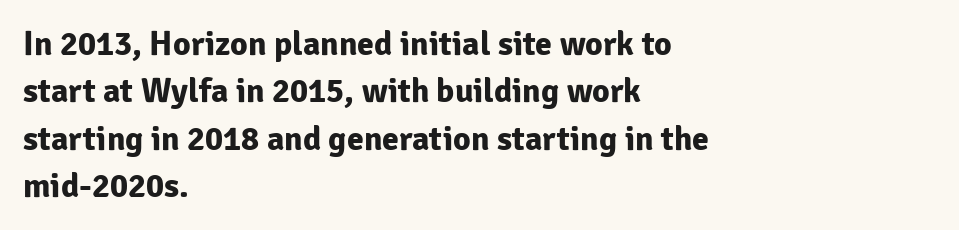
The image shows 34 px bold sans-serif type, upright; set left-aligned, normal line spacing (1.39x), normal letter spacing, not underlined; low stroke contrast and a medium x-height.
